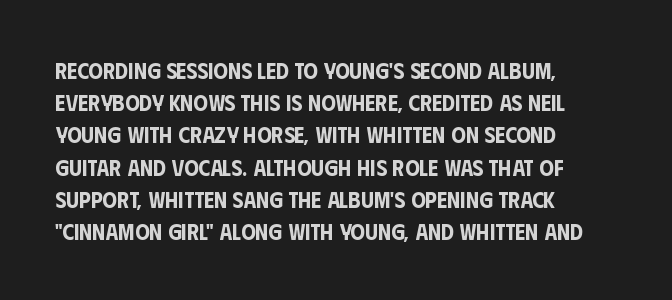
{"italic": "no", "underline": "no", "align": "left", "line_spacing": "normal", "line_spacing_ratio": 1.4, "letter_spacing": "normal", "letter_spacing_em": 0.0, "glyph_px": 23}
